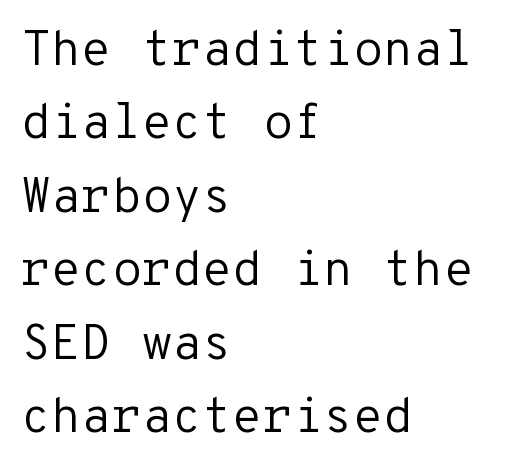
Q: Is the text bold? A: No.
Q: Is the text italic (slanted)? A: No, it is upright.
Q: Is the typeface a serif or a sans-serif typeface? A: Sans-serif.
Q: Is the text underlined? A: No.
Q: How is the paragraph aligned? A: Left-aligned.
Q: Is the spacing between letters normal or unusually wide? A: Normal.
Q: Is the spacing between lines tight, normal or loose? A: Normal.
Q: Width (condensed, normal, or wide)? A: Normal.
Q: Stroke contrast? A: Low.
Q: x-height? A: Medium.
Q: Monospaced? A: Yes.
